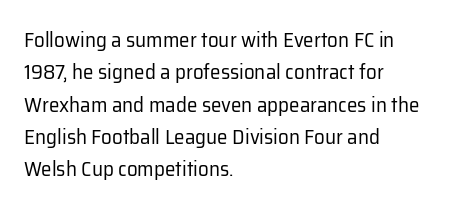
The image shows 21 px text type, upright; set left-aligned, normal line spacing (1.54x), normal letter spacing, not underlined.
